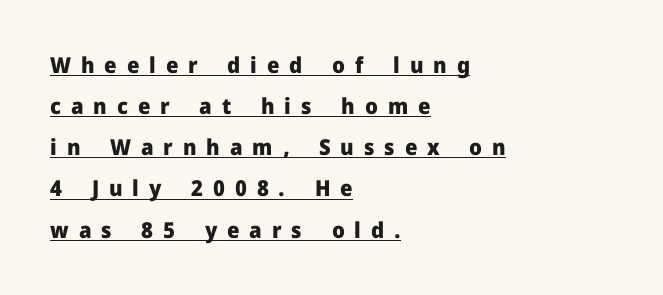
Q: Is the text bold? A: Yes.
Q: Is the text italic (slanted)? A: No, it is upright.
Q: Is the text underlined? A: Yes.
Q: How is the paragraph aligned? A: Left-aligned.
Q: Is the spacing between letters normal or unusually wide? A: Unusually wide.
